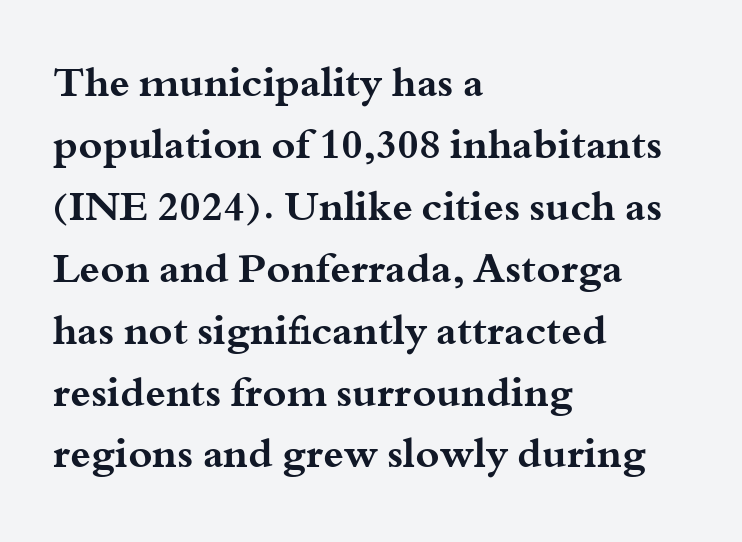
Q: Is the text bold? A: Yes.
Q: Is the text italic (slanted)? A: No, it is upright.
Q: Is the typeface a serif or a sans-serif typeface? A: Serif.
Q: Is the text underlined? A: No.
Q: How is the paragraph aligned? A: Left-aligned.
Q: Is the spacing between letters normal or unusually wide? A: Normal.
Q: Is the spacing between lines tight, normal or loose? A: Normal.
Q: Width (condensed, normal, or wide)? A: Wide.
Q: Stroke contrast? A: Medium.
Q: x-height? A: Small.
Q: Monospaced? A: No.
